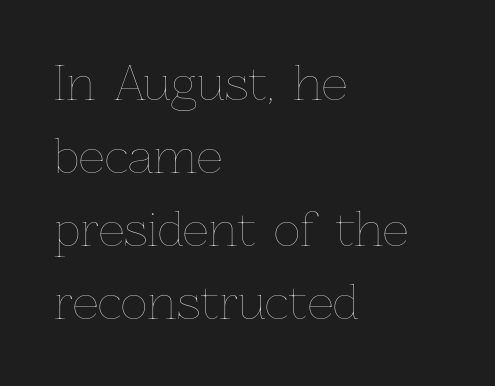
Check the space under the baseline: it is left empty. The axis of the letterforms is exactly vertical. The type is set solid horizontally, with unmodified tracking. If you drew a ruler down the left edge, every line would touch it. Think of a printed novel: that variable character pitch is what you see here. Leading: standard.
